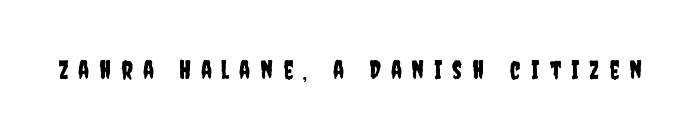
Q: Is the text italic (slanted)? A: No, it is upright.
Q: Is the text underlined? A: No.
Q: Is the spacing between letters normal or unusually wide? A: Unusually wide.
